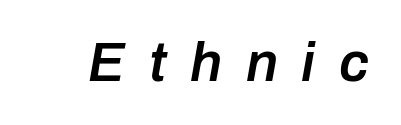
Check under the words: just untouched page. The tracking jumps out immediately: characters are airy and widely separated. Moderately thickened strokes mark this as semibold type. Varying glyph widths throughout — classic text-font behaviour.
